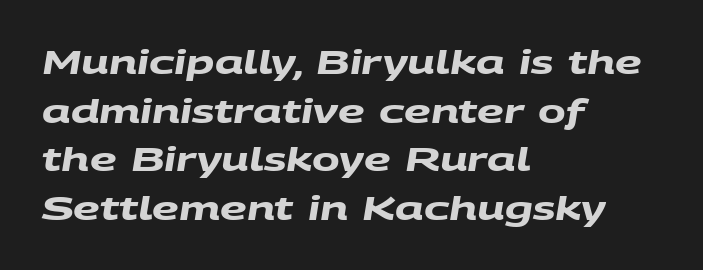
{"serif": "no", "bold": "yes", "weight": "heavy", "width": "wide", "stroke_contrast": "medium", "x_height": "large", "monospaced": "no", "underline": "no", "align": "left", "line_spacing": "normal", "line_spacing_ratio": 1.47, "letter_spacing": "normal", "letter_spacing_em": 0.0, "glyph_px": 33}
